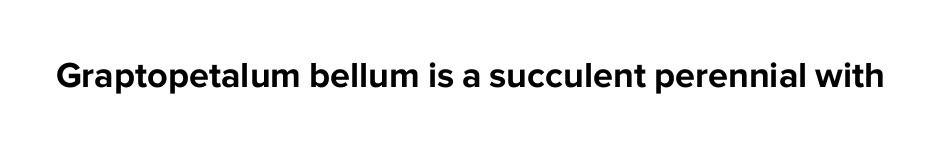
The image shows 36 px bold sans-serif type, upright; set normal letter spacing, not underlined; low stroke contrast and a medium x-height.
